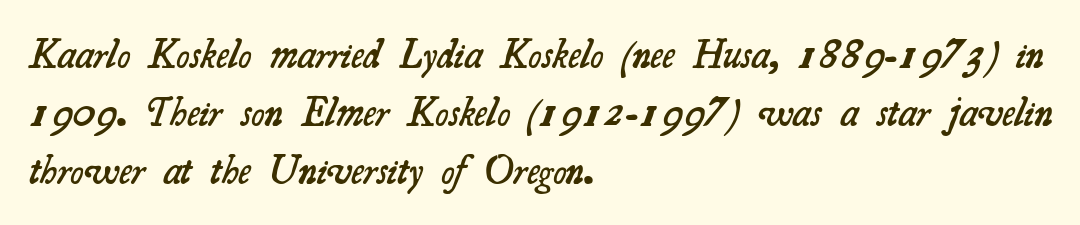
Notice how descenders clear the ascenders below comfortably — that's standard leading. Stroke terminals: seriffed. The lines in this sample share a left origin and differ only in where they stop. You could not count columns in this text — the font is proportionally spaced. Rule under the text: the space is simply empty.
